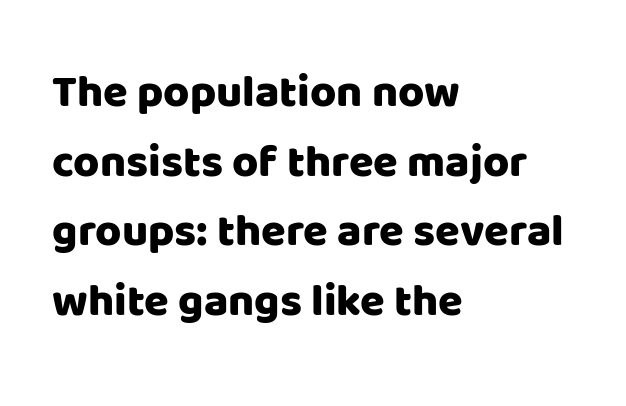
The image shows 45 px sans-serif type, upright; set left-aligned, normal line spacing (1.55x), normal letter spacing, not underlined; low stroke contrast and a large x-height.
